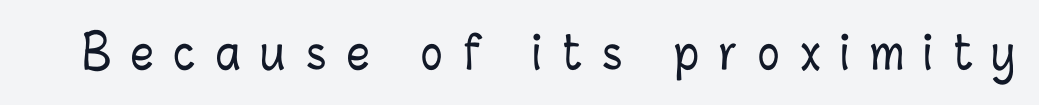
The image shows 45 px condensed type, upright; set unusually wide letter spacing (+0.45 em), not underlined; low stroke contrast and a medium x-height.
